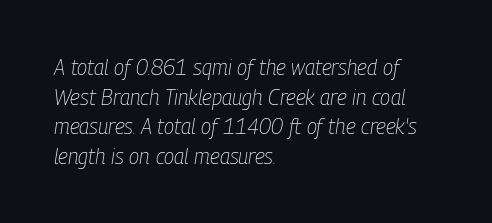
The image shows 21 px text type, italic (leaning right); set left-aligned, normal line spacing (1.41x), normal letter spacing, not underlined.
